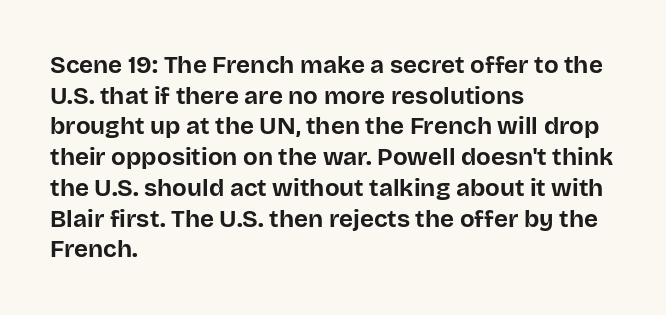
Summary of weight: heavy, a full bold. Tracking value appears to be zero — textbook default spacing. No italicization has been applied; the sample stays upright. The words here are not underlined. A normal amount of white space separates one row of letters from the next.
